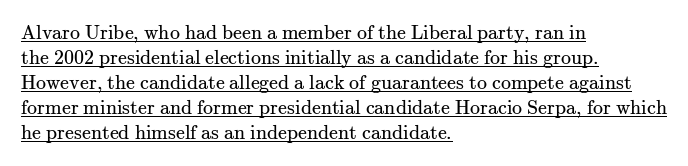
{"italic": "no", "bold": "no", "underline": "yes", "align": "left", "line_spacing": "normal", "line_spacing_ratio": 1.25, "letter_spacing": "normal", "letter_spacing_em": 0.0, "glyph_px": 20}
